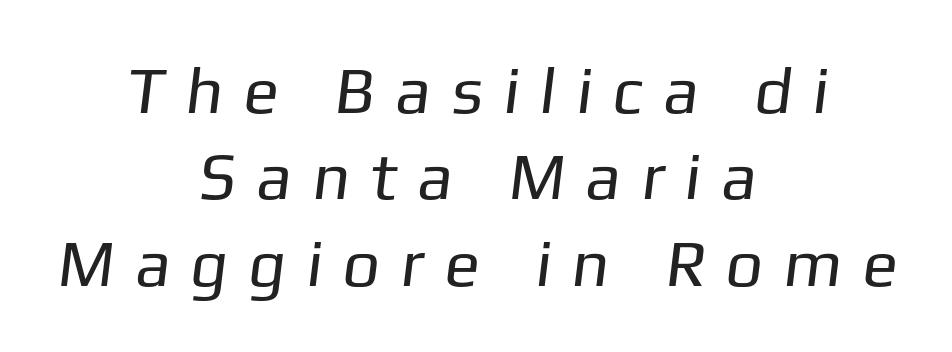
The typesetting does not lean heavy: it is not bold. The passage shown is typeset with a sans-serif family. Varying glyph widths throughout — classic text-font behaviour. The paragraph shown floats in the horizontal middle. Compared with typical body copy, the letter spacing here is much looser.
